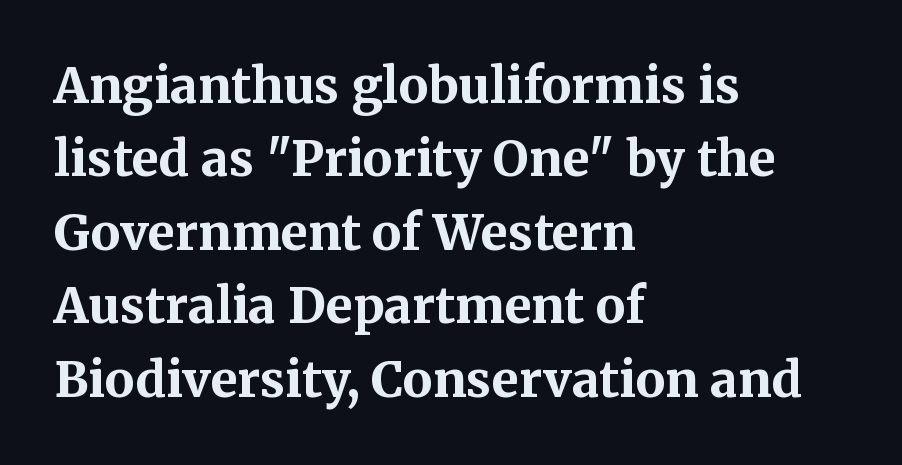
{"serif": "yes", "italic": "no", "bold": "yes", "weight": "bold", "width": "normal", "stroke_contrast": "medium", "x_height": "medium", "monospaced": "no", "underline": "no", "align": "left", "line_spacing": "normal", "line_spacing_ratio": 1.5, "letter_spacing": "normal", "letter_spacing_em": 0.0, "glyph_px": 49}
